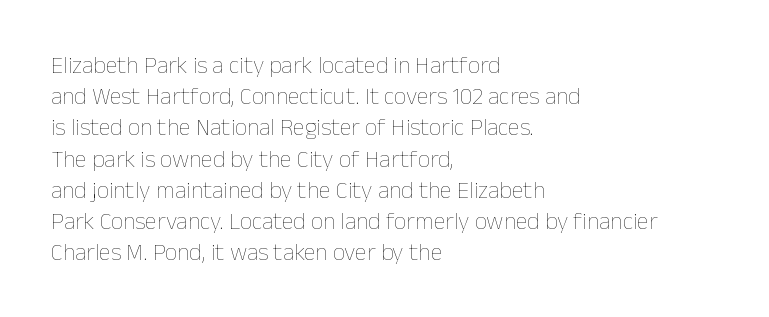
The image shows 24 px text type, upright; set left-aligned, normal line spacing (1.3x), normal letter spacing, not underlined.
